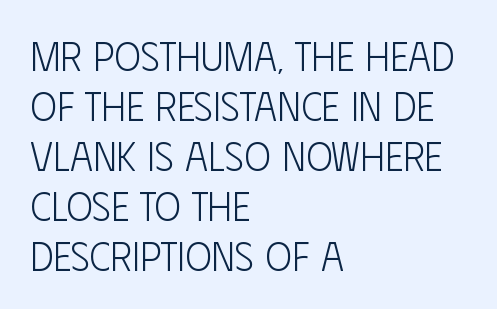
Q: Is the text bold? A: No.
Q: Is the text italic (slanted)? A: No, it is upright.
Q: Is the typeface a serif or a sans-serif typeface? A: Sans-serif.
Q: Is the text underlined? A: No.
Q: How is the paragraph aligned? A: Left-aligned.
Q: Is the spacing between letters normal or unusually wide? A: Normal.
Q: Is the spacing between lines tight, normal or loose? A: Normal.
Q: Width (condensed, normal, or wide)? A: Condensed.
Q: Stroke contrast? A: Low.
Q: x-height? A: Large.
Q: Monospaced? A: No.
